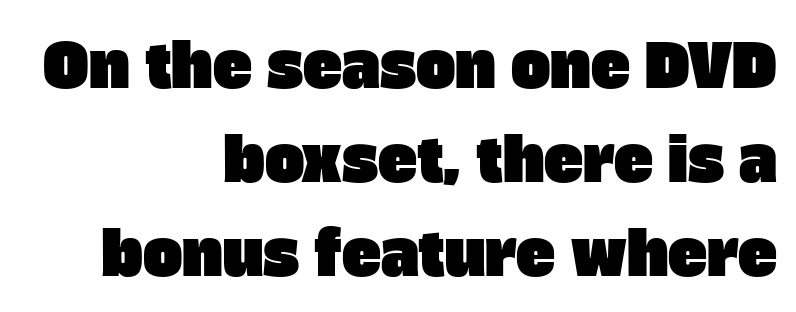
The image shows 59 px sans-serif type; set right-aligned, normal line spacing (1.59x), normal letter spacing, not underlined; low stroke contrast and a large x-height.
